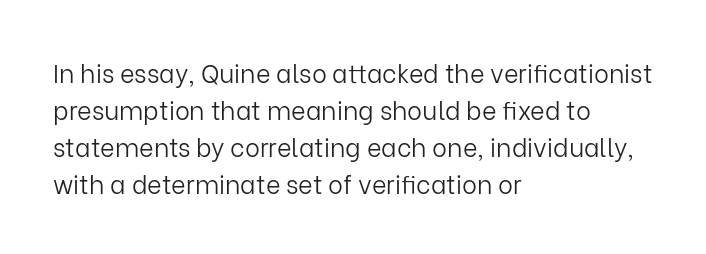
The image shows 25 px text type, upright; set left-aligned, normal line spacing (1.48x), normal letter spacing, not underlined.
